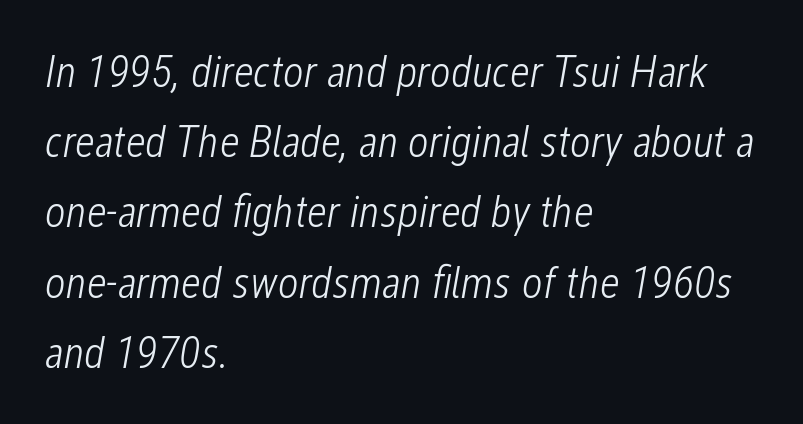
How are the letters spaced? Ordinarily, with no added tracking. Underlining? Definitely not there. Is the type slanted? Yes — the strokes lean at a clear angle. Do the characters align in a grid? No, the font is proportional. This block has exactly the height ordinary leading produces.
